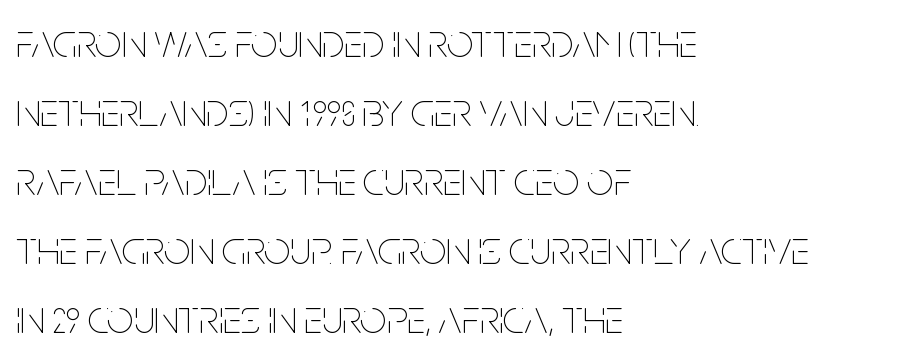
Characters follow at the spacing the type designer built in. This sample has the flowing, uneven cadence of proportional lettering. Nope, not italic — everything's standing straight. This sample is left-justified, so line endings fall wherever the words run out. Bold? No — there's no thickening of the strokes. Each new line begins a customary step beneath the previous one.
